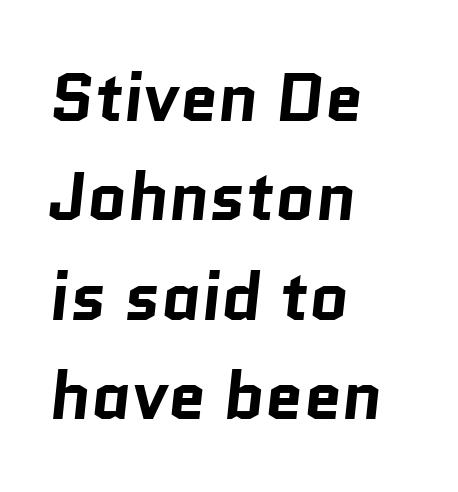
The image shows 68 px bold sans-serif type; set left-aligned, normal line spacing (1.46x), normal letter spacing, not underlined; low stroke contrast and a medium x-height.
